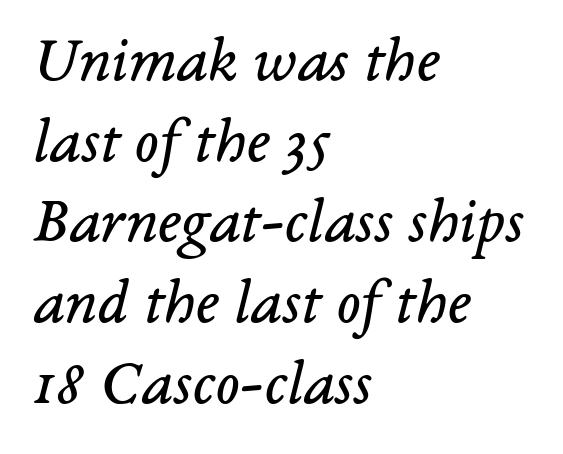
Q: Is the text bold? A: No.
Q: Is the text italic (slanted)? A: Yes, it leans right by about 14 degrees.
Q: Is the typeface a serif or a sans-serif typeface? A: Serif.
Q: Is the text underlined? A: No.
Q: How is the paragraph aligned? A: Left-aligned.
Q: Is the spacing between letters normal or unusually wide? A: Normal.
Q: Is the spacing between lines tight, normal or loose? A: Normal.
Q: Width (condensed, normal, or wide)? A: Normal.
Q: Stroke contrast? A: Low.
Q: x-height? A: Medium.
Q: Monospaced? A: No.
